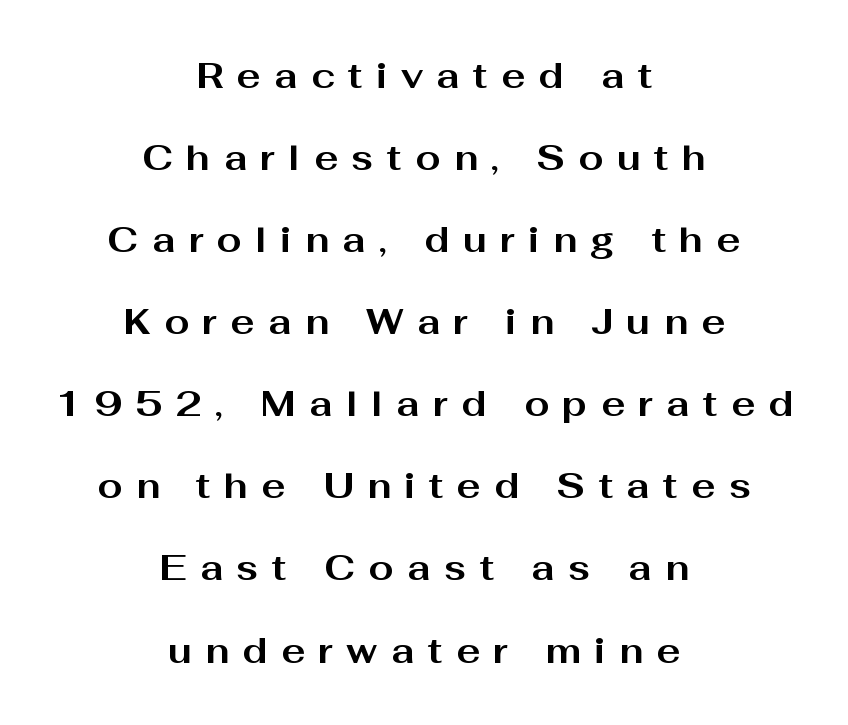
The image shows 36 px bold, wide sans-serif type, upright; set centered, loose line spacing (2.28x), unusually wide letter spacing (+0.37 em), not underlined; medium stroke contrast and a medium x-height.
